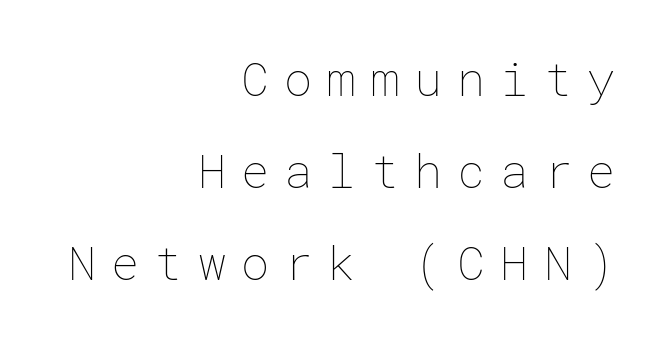
The image shows 47 px thin type, upright; set right-aligned, loose line spacing (1.96x), unusually wide letter spacing (+0.32 em), not underlined; low stroke contrast and a medium x-height.
